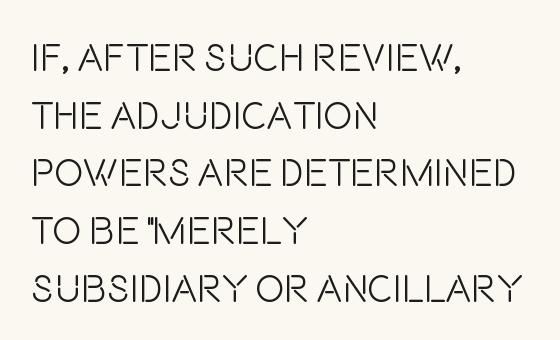
You could not count columns in this text — the font is proportionally spaced. Standard letterfit; no display-style spreading of the glyphs. The words here are not underlined. No chunkiness to these letters — they're not bold. A roman cut, with each character standing at attention. The text was rendered using a sans face with plain stroke endings.
